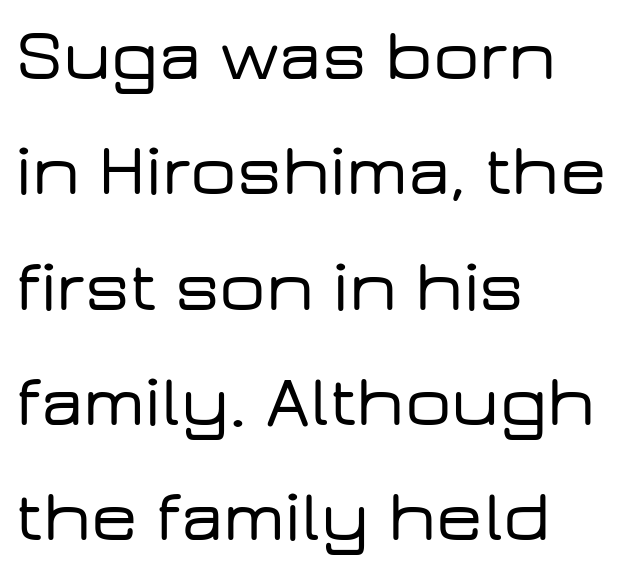
{"serif": "no", "italic": "no", "width": "wide", "stroke_contrast": "low", "x_height": "medium", "monospaced": "no", "underline": "no", "align": "left", "line_spacing": "normal", "line_spacing_ratio": 1.58, "letter_spacing": "normal", "letter_spacing_em": 0.0, "glyph_px": 73}
